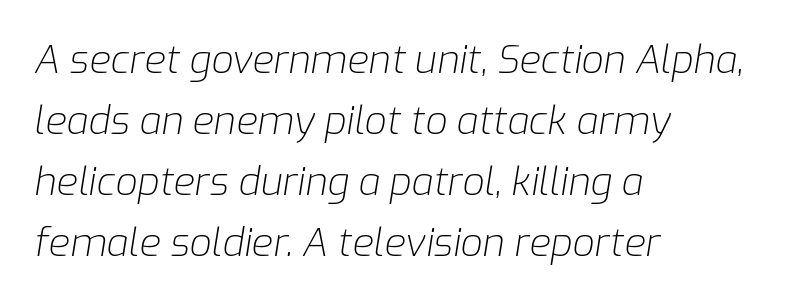
The image shows 39 px light type, italic (leaning right); set left-aligned, normal line spacing (1.56x), normal letter spacing, not underlined; low stroke contrast and a medium x-height.
